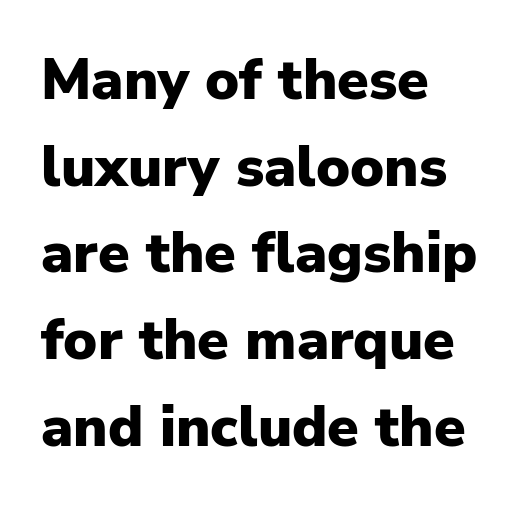
The image shows 57 px heavy sans-serif type, upright; set left-aligned, normal line spacing (1.52x), normal letter spacing, not underlined; low stroke contrast and a medium x-height.
